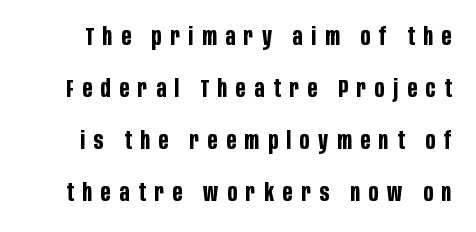
Q: Is the text bold? A: Yes.
Q: Is the text italic (slanted)? A: No, it is upright.
Q: Is the text underlined? A: No.
Q: Is the spacing between letters normal or unusually wide? A: Unusually wide.
Q: Is the spacing between lines tight, normal or loose? A: Loose.
